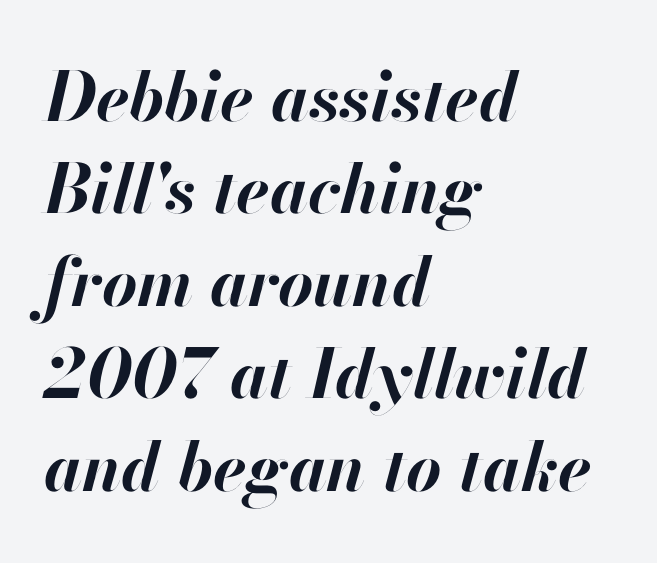
Varying glyph widths throughout — classic text-font behaviour. Weight check: bold — yes, fully. The line-height multiplier appears to be the usual default. Rendered with sloped, italic letterforms.
